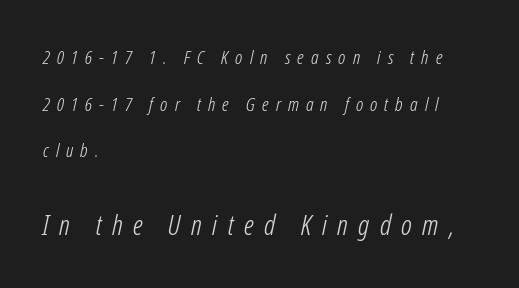
{"italic": "yes", "lean": "right", "slant_degrees": 12, "bold": "no", "weight": "light", "width": "condensed", "stroke_contrast": "low", "x_height": "medium", "monospaced": "no", "underline": "no", "align": "left", "line_spacing": "loose", "line_spacing_ratio": 2.45, "letter_spacing": "wide", "letter_spacing_em": 0.37, "larger_block": "second", "size_ratio": 1.47, "glyph_px": 28}
